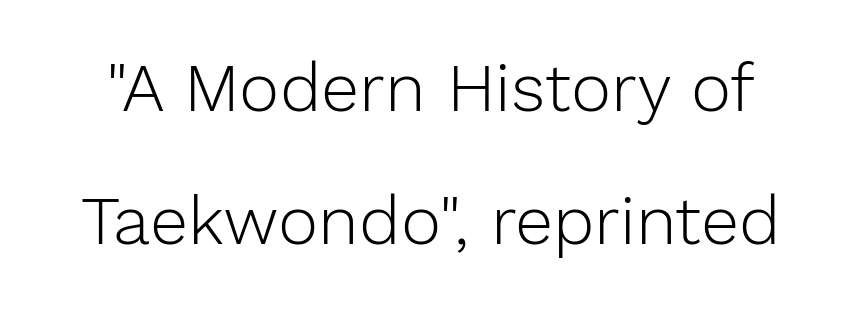
{"serif": "no", "italic": "no", "bold": "no", "weight": "light", "width": "normal", "stroke_contrast": "low", "x_height": "medium", "monospaced": "no", "underline": "no", "line_spacing": "loose", "line_spacing_ratio": 1.96, "letter_spacing": "normal", "letter_spacing_em": 0.0, "glyph_px": 68}
